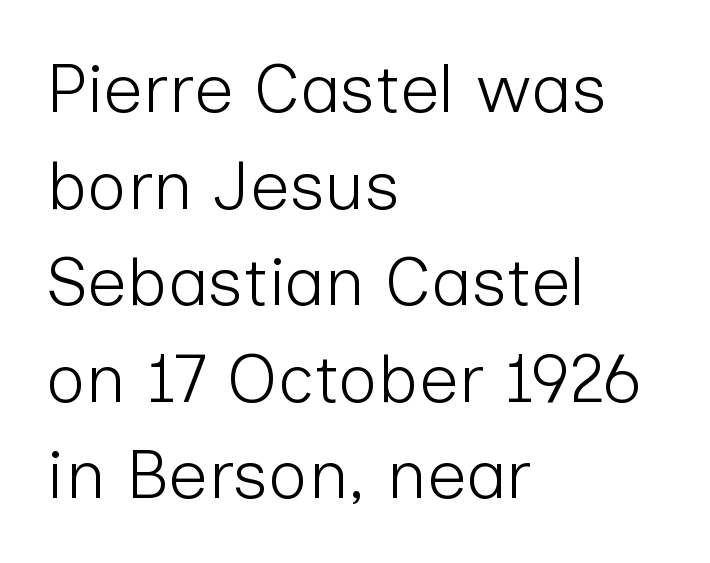
Q: Is the text bold? A: No.
Q: Is the text italic (slanted)? A: No, it is upright.
Q: Is the typeface a serif or a sans-serif typeface? A: Sans-serif.
Q: Is the text underlined? A: No.
Q: How is the paragraph aligned? A: Left-aligned.
Q: Is the spacing between letters normal or unusually wide? A: Normal.
Q: Is the spacing between lines tight, normal or loose? A: Normal.
Q: Width (condensed, normal, or wide)? A: Normal.
Q: Stroke contrast? A: Low.
Q: x-height? A: Medium.
Q: Monospaced? A: No.
